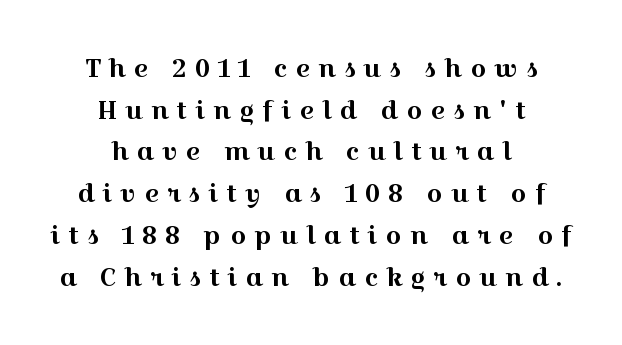
Q: Is the text italic (slanted)? A: No, it is upright.
Q: Is the text underlined? A: No.
Q: How is the paragraph aligned? A: Centered.
Q: Is the spacing between letters normal or unusually wide? A: Unusually wide.
Q: Is the spacing between lines tight, normal or loose? A: Normal.
